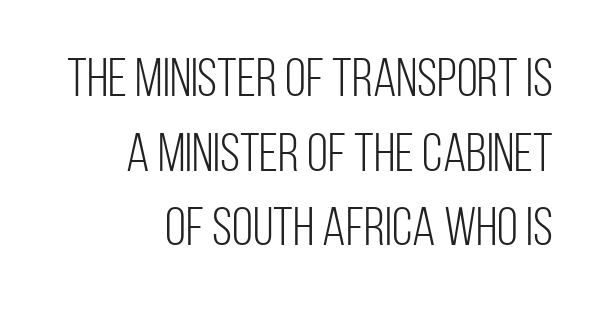
Every stem runs plumb, perpendicular to the baseline. Stroke thickness stays within the range of a standard reading face or lighter. Whoever set this chose a conventional vertical rhythm. Classification — sans serif.
